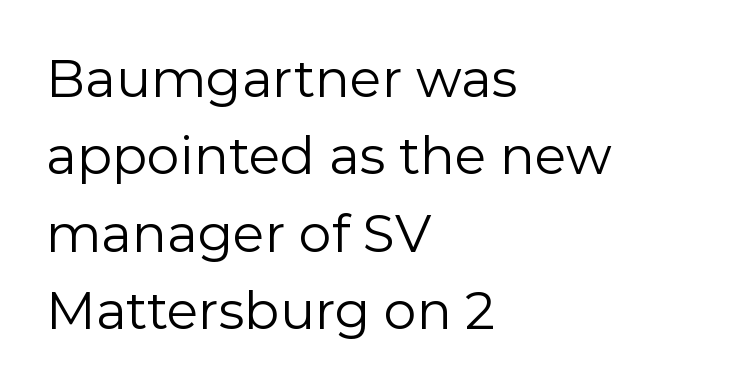
{"serif": "no", "italic": "no", "bold": "no", "weight": "regular", "width": "normal", "stroke_contrast": "low", "x_height": "medium", "monospaced": "no", "underline": "no", "align": "left", "line_spacing": "normal", "line_spacing_ratio": 1.49, "letter_spacing": "normal", "letter_spacing_em": 0.0, "glyph_px": 52}
